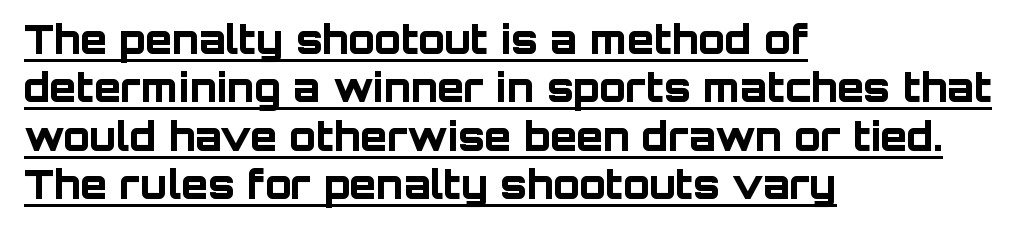
Q: Is the text bold? A: Yes.
Q: Is the text italic (slanted)? A: No, it is upright.
Q: Is the typeface a serif or a sans-serif typeface? A: Sans-serif.
Q: Is the text underlined? A: Yes.
Q: How is the paragraph aligned? A: Left-aligned.
Q: Is the spacing between letters normal or unusually wide? A: Normal.
Q: Width (condensed, normal, or wide)? A: Normal.
Q: Stroke contrast? A: Low.
Q: x-height? A: Large.
Q: Monospaced? A: No.
